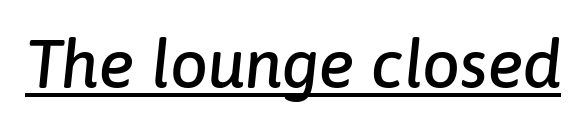
The image shows 67 px text type, italic (leaning right); set normal letter spacing, underlined; low stroke contrast and a medium x-height.
